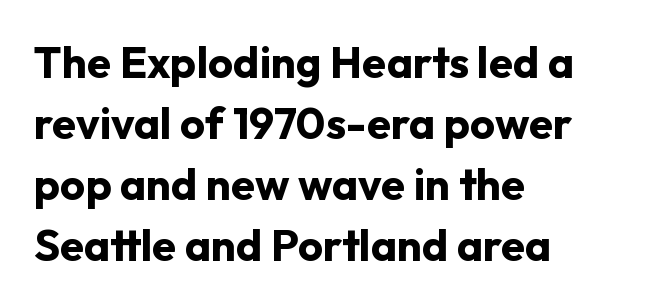
{"serif": "no", "italic": "no", "bold": "yes", "weight": "bold", "width": "normal", "stroke_contrast": "low", "x_height": "medium", "monospaced": "no", "underline": "no", "align": "left", "line_spacing": "normal", "line_spacing_ratio": 1.39, "letter_spacing": "normal", "letter_spacing_em": 0.0, "glyph_px": 44}
